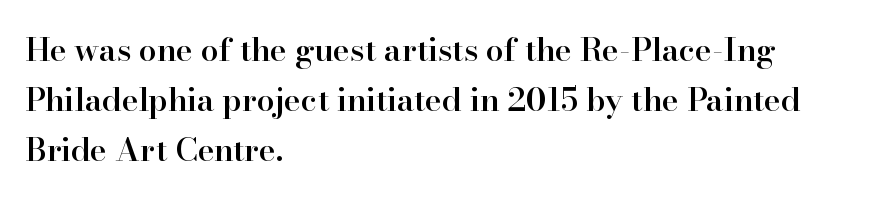
The lettering holds an erect, upright posture throughout. Small tapered or slab feet sit at the stroke ends, so this counts as serif. Honestly, the letter spacing is just normal — you wouldn't notice it. Heft: intermediate — a semibold. Is there much room between lines? A standard amount, neither cramped nor airy.
